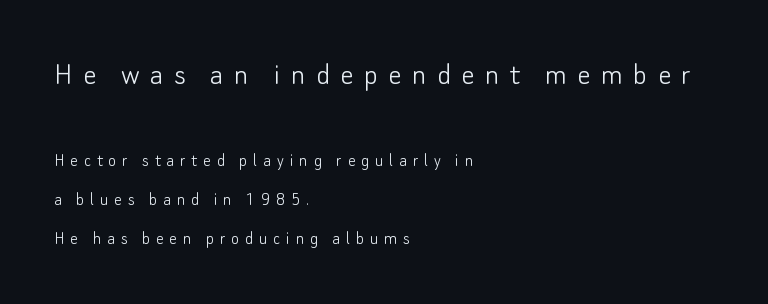
The image shows 33 px light sans-serif type, upright; set left-aligned, loose line spacing (2.05x), unusually wide letter spacing (+0.31 em), not underlined; the first (top) block is 1.74x larger; low stroke contrast and a small x-height.
